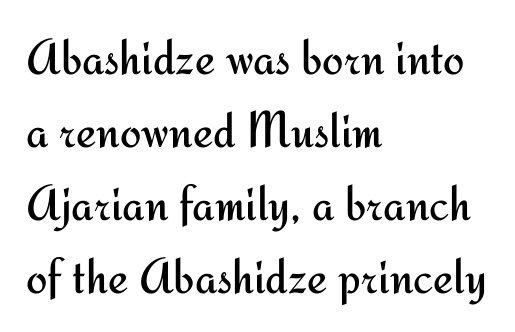
The letters stand straight up with perfectly vertical stems. Typeset ragged right — the left edge is the straight one. Decoration check: the copy has no underline. The designer left line spacing at the default. Classification — sans serif. This sample uses plain, unmodified letter spacing.
